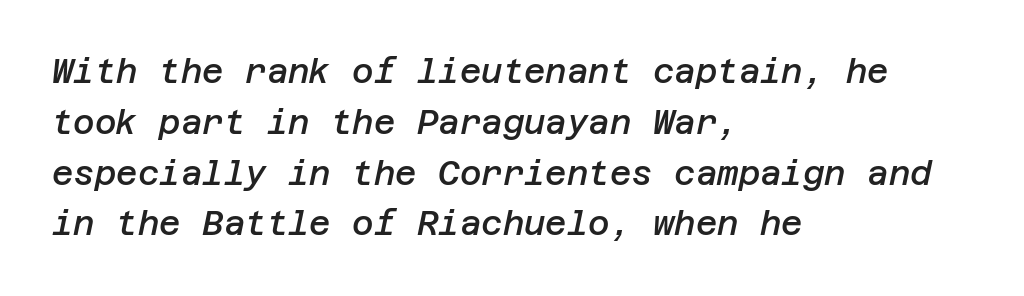
Q: Is the text bold? A: Semi-bold.
Q: Is the text italic (slanted)? A: Yes, it leans right by about 12 degrees.
Q: Is the text underlined? A: No.
Q: How is the paragraph aligned? A: Left-aligned.
Q: Is the spacing between letters normal or unusually wide? A: Normal.
Q: Is the spacing between lines tight, normal or loose? A: Normal.
Q: Width (condensed, normal, or wide)? A: Normal.
Q: Stroke contrast? A: Low.
Q: x-height? A: Large.
